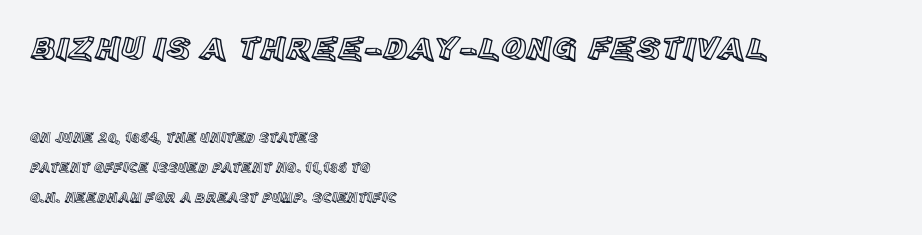
{"width": "normal", "x_height": "large", "monospaced": "no", "underline": "no", "align": "left", "line_spacing": "loose", "line_spacing_ratio": 2.14, "letter_spacing": "normal", "letter_spacing_em": 0.0, "larger_block": "first", "size_ratio": 2.43, "glyph_px": 34}
